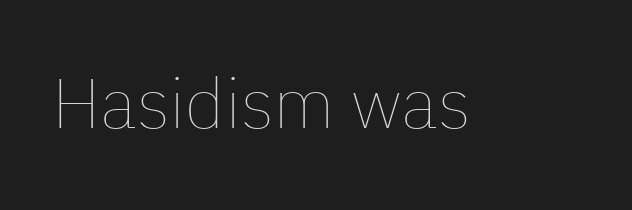
{"italic": "no", "bold": "no", "weight": "thin", "width": "normal", "stroke_contrast": "low", "x_height": "medium", "monospaced": "no", "underline": "no", "letter_spacing": "normal", "letter_spacing_em": 0.0, "glyph_px": 70}
